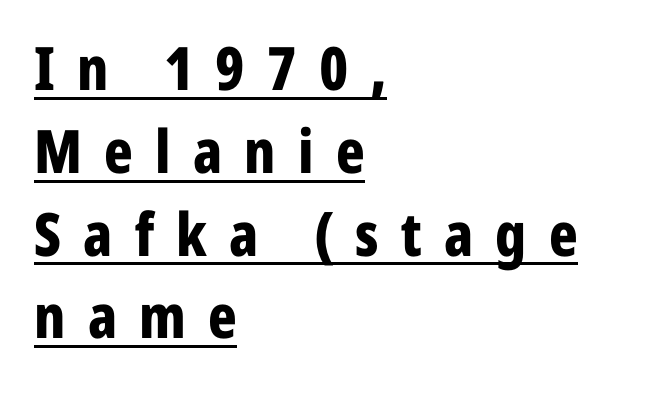
The image shows 60 px bold, condensed sans-serif type, upright; set left-aligned, normal line spacing (1.38x), unusually wide letter spacing (+0.37 em), underlined; low stroke contrast and a medium x-height.
